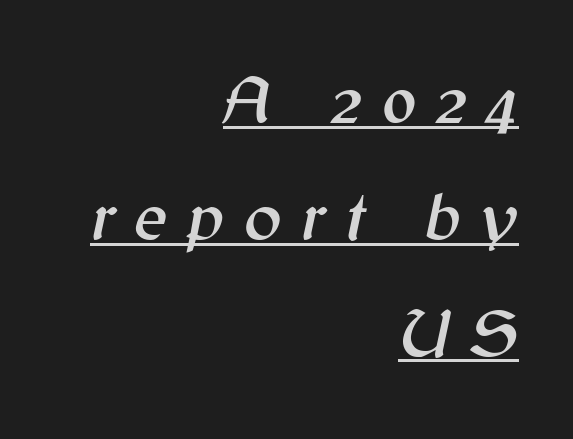
Q: Is the text italic (slanted)? A: Yes, it leans right by about 12 degrees.
Q: Is the text underlined? A: Yes.
Q: How is the paragraph aligned? A: Right-aligned.
Q: Is the spacing between letters normal or unusually wide? A: Unusually wide.
Q: Is the spacing between lines tight, normal or loose? A: Normal.
Q: Width (condensed, normal, or wide)? A: Normal.
Q: Stroke contrast? A: Medium.
Q: x-height? A: Medium.
Q: Monospaced? A: No.
